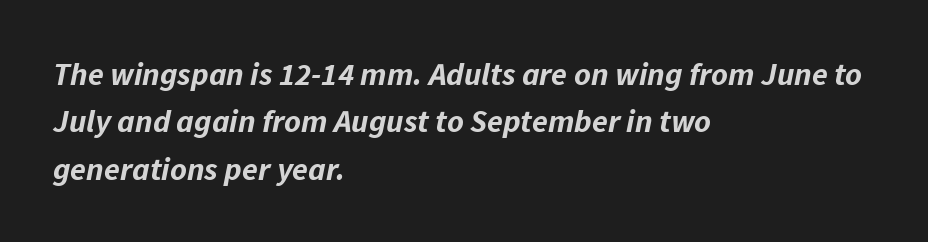
The image shows 32 px bold type, italic (leaning right); set left-aligned, normal line spacing (1.48x), normal letter spacing, not underlined; low stroke contrast and a medium x-height.
